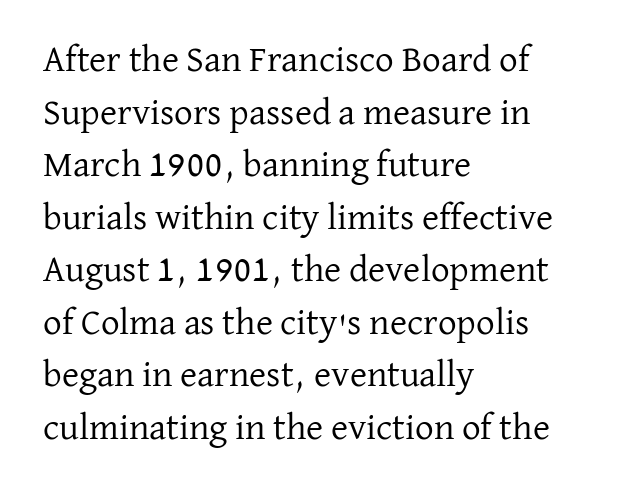
All the whitespace from short lines collects on the right. The passage shown is typed in a proportional face where columns would drift. Tall strokes in this sample are plumb rather than angled. The face used here is seriffed, in the tradition of book romans. The letters sit at their default tracking, neither squeezed nor spread.
